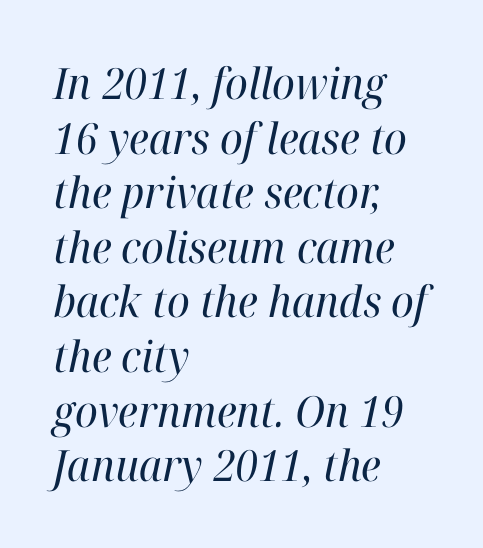
You could not count columns in this text — the font is proportionally spaced. Are there feet on the stems? There are — it's a serif. This rendering leaves character spacing at its baseline value. No word sits above an underline.
